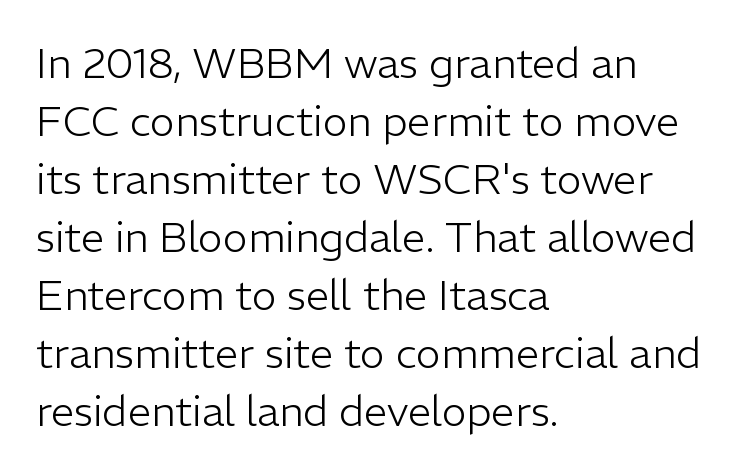
Q: Is the text bold? A: No.
Q: Is the text italic (slanted)? A: No, it is upright.
Q: Is the typeface a serif or a sans-serif typeface? A: Sans-serif.
Q: Is the text underlined? A: No.
Q: How is the paragraph aligned? A: Left-aligned.
Q: Is the spacing between letters normal or unusually wide? A: Normal.
Q: Is the spacing between lines tight, normal or loose? A: Normal.
Q: Width (condensed, normal, or wide)? A: Normal.
Q: Stroke contrast? A: Low.
Q: x-height? A: Medium.
Q: Monospaced? A: No.
